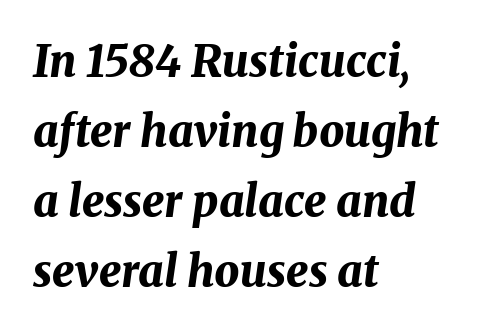
{"italic": "yes", "lean": "right", "slant_degrees": 8, "bold": "yes", "weight": "bold", "width": "normal", "stroke_contrast": "medium", "x_height": "medium", "monospaced": "no", "underline": "no", "align": "left", "line_spacing": "normal", "line_spacing_ratio": 1.59, "letter_spacing": "normal", "letter_spacing_em": 0.0, "glyph_px": 44}
